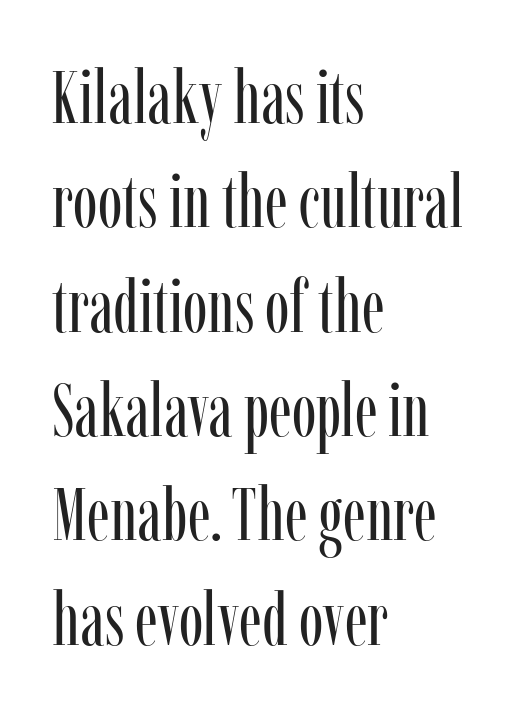
Yep, those are serifs on the letters. Type without underlining. On a weight scale, this lands at 450 or below. The letters sit at their default tracking, neither squeezed nor spread.
